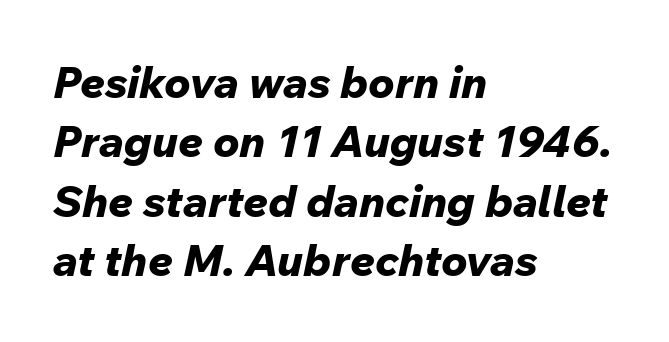
Q: Is the text bold? A: Yes.
Q: Is the text italic (slanted)? A: Yes, it leans right by about 12 degrees.
Q: Is the text underlined? A: No.
Q: How is the paragraph aligned? A: Left-aligned.
Q: Is the spacing between letters normal or unusually wide? A: Normal.
Q: Is the spacing between lines tight, normal or loose? A: Normal.
Q: Width (condensed, normal, or wide)? A: Normal.
Q: Stroke contrast? A: Low.
Q: x-height? A: Medium.
Q: Monospaced? A: No.
